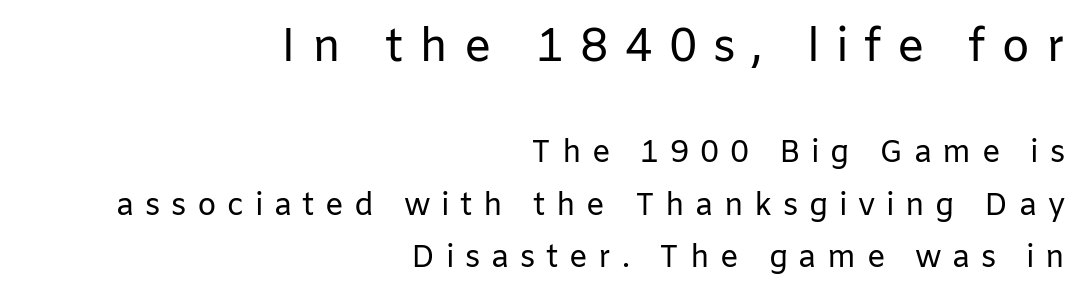
{"serif": "no", "italic": "no", "bold": "no", "weight": "regular", "width": "normal", "stroke_contrast": "low", "x_height": "medium", "monospaced": "no", "underline": "no", "align": "right", "line_spacing": "normal", "line_spacing_ratio": 1.7, "letter_spacing": "wide", "letter_spacing_em": 0.34, "larger_block": "first", "size_ratio": 1.48, "glyph_px": 46}
